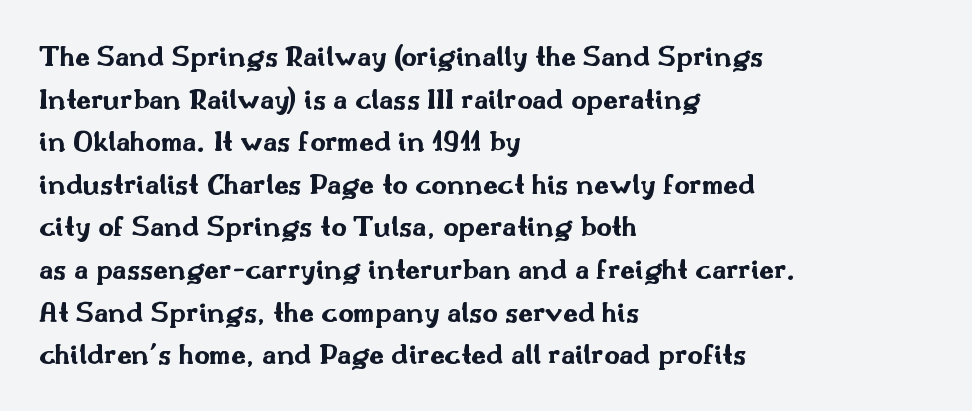
{"serif": "no", "italic": "no", "bold": "yes", "weight": "bold", "width": "wide", "stroke_contrast": "medium", "x_height": "small", "monospaced": "no", "underline": "no", "align": "left", "line_spacing": "normal", "line_spacing_ratio": 1.42, "letter_spacing": "normal", "letter_spacing_em": 0.0, "glyph_px": 30}
